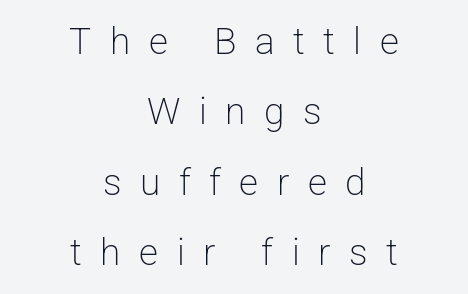
Q: Is the text bold? A: No.
Q: Is the text italic (slanted)? A: No, it is upright.
Q: Is the typeface a serif or a sans-serif typeface? A: Sans-serif.
Q: Is the text underlined? A: No.
Q: How is the paragraph aligned? A: Centered.
Q: Is the spacing between letters normal or unusually wide? A: Unusually wide.
Q: Is the spacing between lines tight, normal or loose? A: Loose.
Q: Width (condensed, normal, or wide)? A: Normal.
Q: Stroke contrast? A: Low.
Q: x-height? A: Medium.
Q: Monospaced? A: No.
